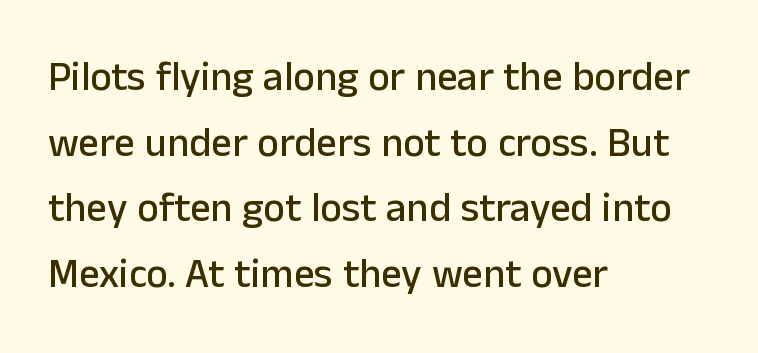
The image shows 41 px sans-serif type, upright; set left-aligned, normal line spacing (1.6x), normal letter spacing, not underlined; low stroke contrast and a medium x-height.
